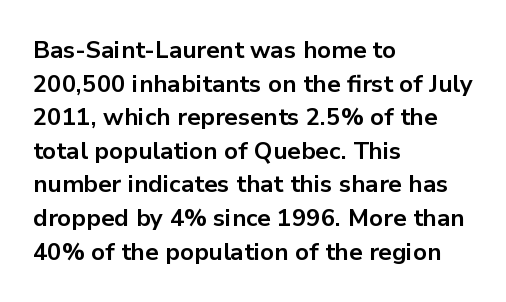
{"italic": "no", "bold": "yes", "underline": "no", "align": "left", "line_spacing": "normal", "line_spacing_ratio": 1.4, "letter_spacing": "normal", "letter_spacing_em": 0.0, "glyph_px": 24}
